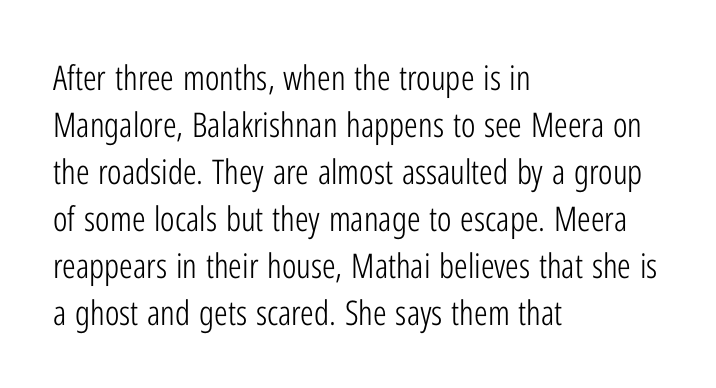
Q: Is the text bold? A: No.
Q: Is the text italic (slanted)? A: No, it is upright.
Q: Is the typeface a serif or a sans-serif typeface? A: Sans-serif.
Q: Is the text underlined? A: No.
Q: How is the paragraph aligned? A: Left-aligned.
Q: Is the spacing between letters normal or unusually wide? A: Normal.
Q: Is the spacing between lines tight, normal or loose? A: Normal.
Q: Width (condensed, normal, or wide)? A: Condensed.
Q: Stroke contrast? A: Low.
Q: x-height? A: Medium.
Q: Monospaced? A: No.
